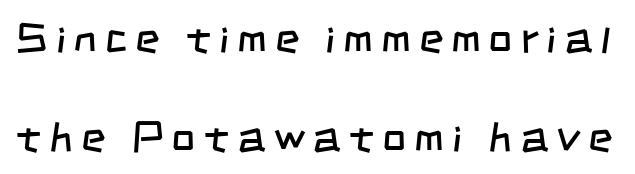
{"serif": "no", "bold": "no", "weight": "regular", "width": "condensed", "stroke_contrast": "low", "x_height": "large", "monospaced": "no", "underline": "no", "line_spacing": "loose", "line_spacing_ratio": 2.35, "glyph_px": 42}
